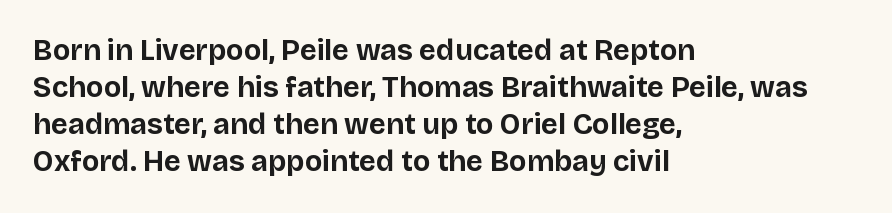
{"serif": "no", "italic": "no", "bold": "yes", "weight": "bold", "width": "normal", "stroke_contrast": "low", "x_height": "large", "monospaced": "no", "underline": "no", "align": "left", "line_spacing": "normal", "line_spacing_ratio": 1.28, "letter_spacing": "normal", "letter_spacing_em": 0.0, "glyph_px": 29}
